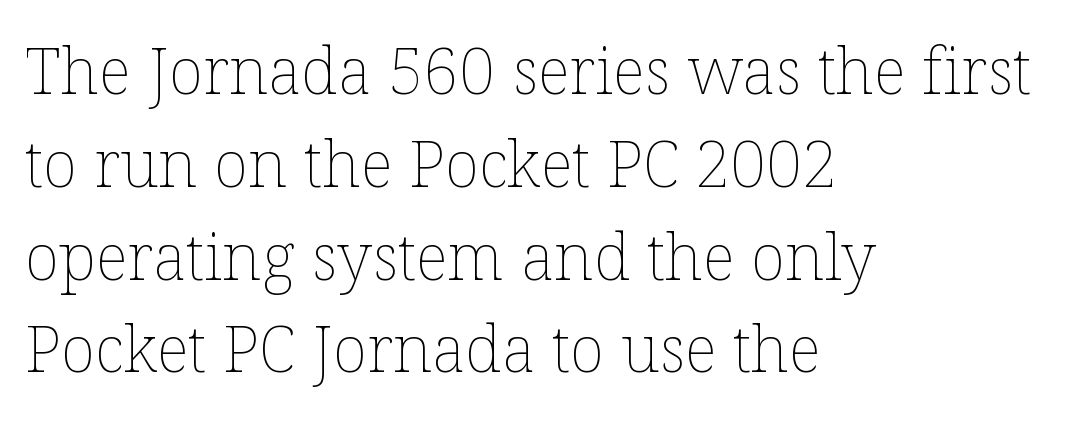
{"italic": "no", "bold": "no", "weight": "thin", "width": "normal", "stroke_contrast": "low", "x_height": "medium", "monospaced": "no", "underline": "no", "align": "left", "line_spacing": "normal", "line_spacing_ratio": 1.45, "letter_spacing": "normal", "letter_spacing_em": 0.0, "glyph_px": 64}
